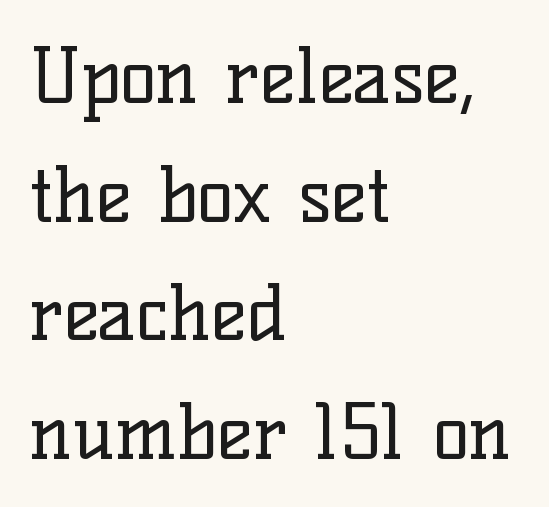
The image shows 76 px regular-weight serif type, upright; set left-aligned, normal line spacing (1.56x), normal letter spacing, not underlined; low stroke contrast and a medium x-height.
